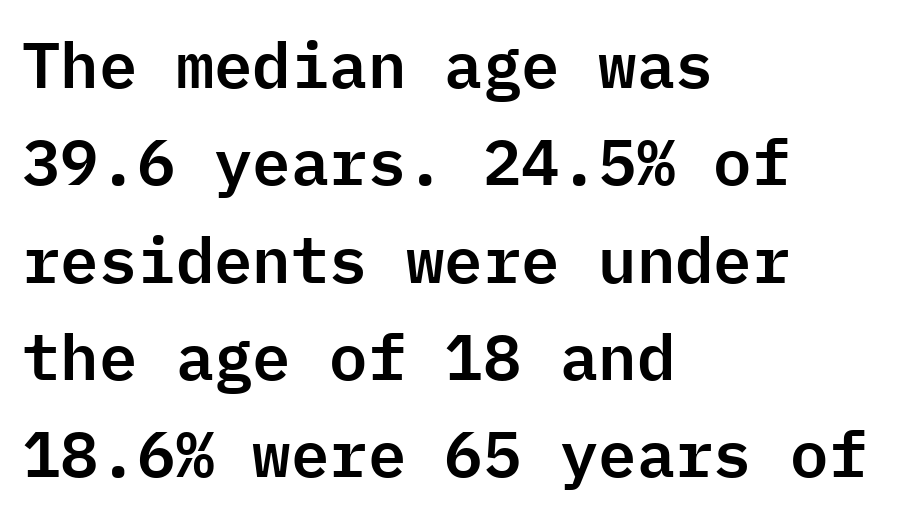
{"serif": "no", "italic": "no", "width": "normal", "stroke_contrast": "low", "x_height": "medium", "monospaced": "yes", "underline": "no", "align": "left", "line_spacing": "normal", "line_spacing_ratio": 1.52, "letter_spacing": "normal", "letter_spacing_em": 0.0, "glyph_px": 64}
